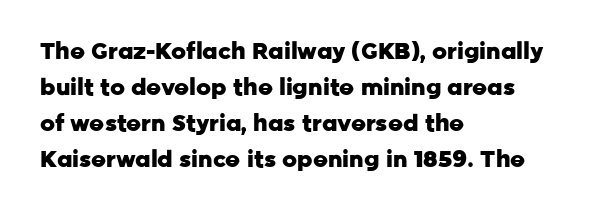
{"italic": "no", "bold": "yes", "underline": "no", "align": "left", "line_spacing": "normal", "line_spacing_ratio": 1.56, "letter_spacing": "normal", "letter_spacing_em": 0.0, "glyph_px": 23}
